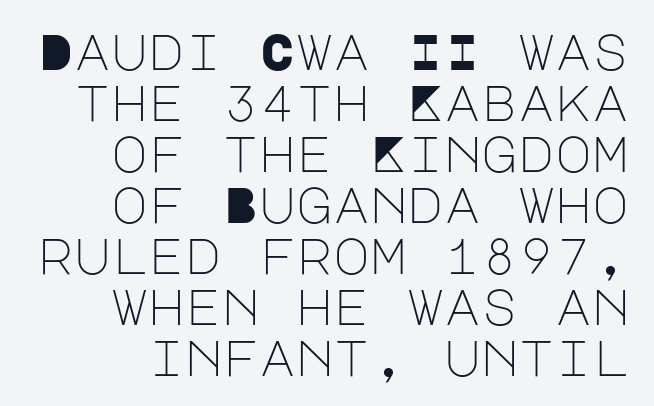
Characters follow at the spacing the type designer built in. Summary of vertical rhythm: compact, with narrow interline spacing. Each letter's strokes conclude bluntly, with no projecting serifs. Quick note: not italic, upright. The foot of each line stays bare and open. Compared with a typical body face, this is equally light or lighter still.
